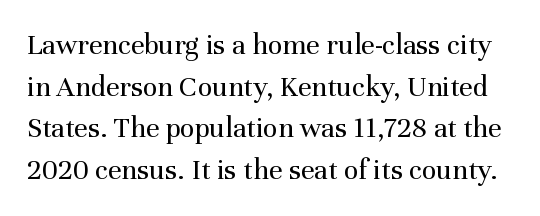
Q: Is the text bold? A: No.
Q: Is the text italic (slanted)? A: No, it is upright.
Q: Is the typeface a serif or a sans-serif typeface? A: Serif.
Q: Is the text underlined? A: No.
Q: Is the spacing between letters normal or unusually wide? A: Normal.
Q: Is the spacing between lines tight, normal or loose? A: Normal.
Q: Width (condensed, normal, or wide)? A: Normal.
Q: Stroke contrast? A: Medium.
Q: x-height? A: Medium.
Q: Monospaced? A: No.
